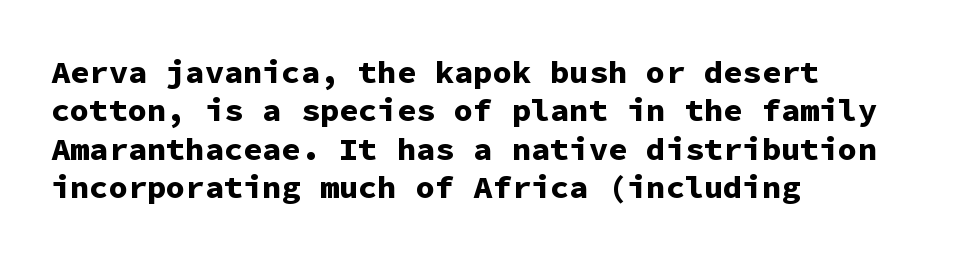
Q: Is the text bold? A: Yes.
Q: Is the text italic (slanted)? A: No, it is upright.
Q: Is the typeface a serif or a sans-serif typeface? A: Sans-serif.
Q: Is the text underlined? A: No.
Q: How is the paragraph aligned? A: Left-aligned.
Q: Is the spacing between letters normal or unusually wide? A: Normal.
Q: Width (condensed, normal, or wide)? A: Normal.
Q: Stroke contrast? A: Low.
Q: x-height? A: Medium.
Q: Monospaced? A: Yes.
